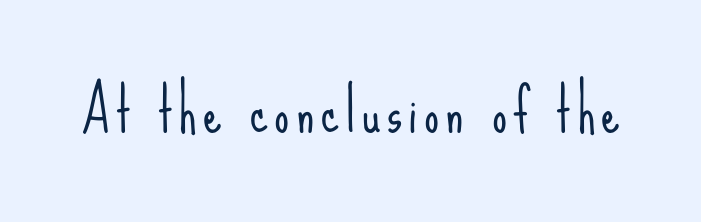
{"serif": "no", "italic": "no", "bold": "no", "weight": "light", "width": "condensed", "stroke_contrast": "low", "x_height": "small", "monospaced": "no", "underline": "no", "glyph_px": 59}
